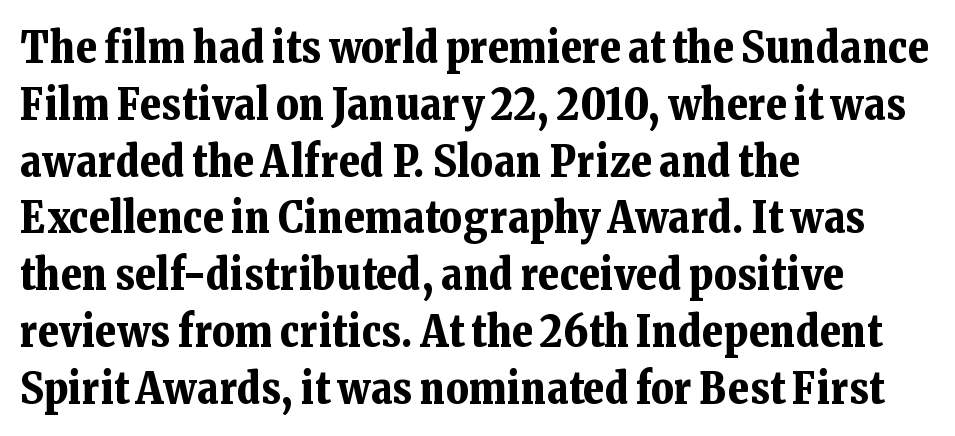
Q: Is the text bold? A: Yes.
Q: Is the text italic (slanted)? A: No, it is upright.
Q: Is the typeface a serif or a sans-serif typeface? A: Serif.
Q: Is the text underlined? A: No.
Q: How is the paragraph aligned? A: Left-aligned.
Q: Is the spacing between letters normal or unusually wide? A: Normal.
Q: Is the spacing between lines tight, normal or loose? A: Normal.
Q: Width (condensed, normal, or wide)? A: Normal.
Q: Stroke contrast? A: Low.
Q: x-height? A: Medium.
Q: Monospaced? A: No.
